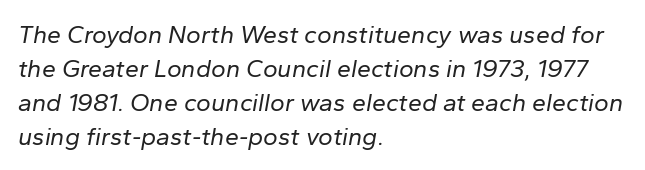
Q: Is the text bold? A: No.
Q: Is the text italic (slanted)? A: Yes, it leans right by about 10 degrees.
Q: Is the text underlined? A: No.
Q: How is the paragraph aligned? A: Left-aligned.
Q: Is the spacing between letters normal or unusually wide? A: Normal.
Q: Is the spacing between lines tight, normal or loose? A: Normal.
